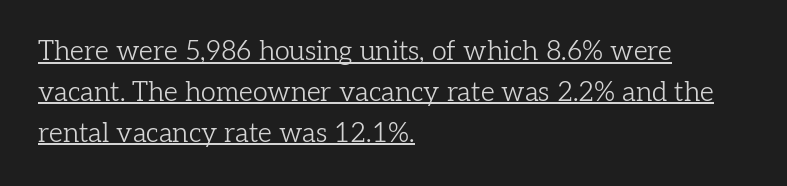
Baseline-to-baseline distance is the conventional proportion of letter height. The passage is arranged the way most books set body copy — flush left. This sample carries an underscore along the baseline area. Each stroke keeps to a modest, everyday thickness or less.
